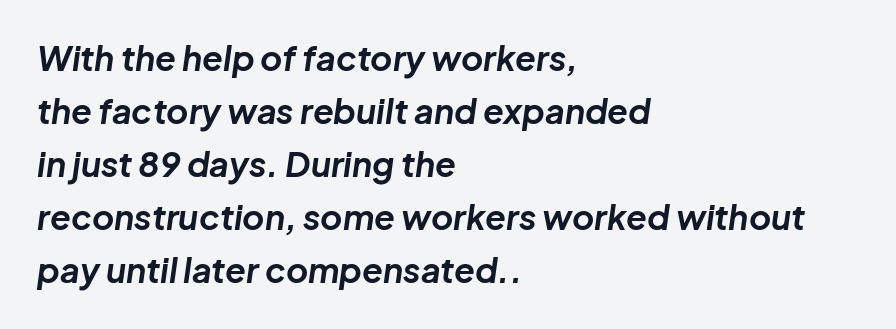
The passage shown has conventional tracking throughout. The lines are quadded left. Italic? Definitely — the glyphs are oblique. Underlining? Definitely not there. Successive baselines arrive at the customary interval. The sample has been set heavy, in full bold.
